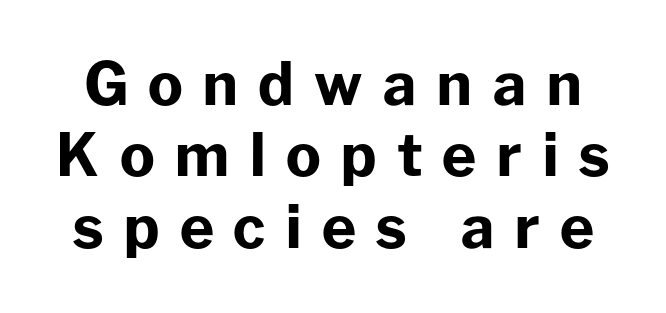
Q: Is the text bold? A: Yes.
Q: Is the text italic (slanted)? A: No, it is upright.
Q: Is the typeface a serif or a sans-serif typeface? A: Sans-serif.
Q: Is the text underlined? A: No.
Q: Is the spacing between letters normal or unusually wide? A: Unusually wide.
Q: Width (condensed, normal, or wide)? A: Normal.
Q: Stroke contrast? A: Low.
Q: x-height? A: Medium.
Q: Monospaced? A: No.
